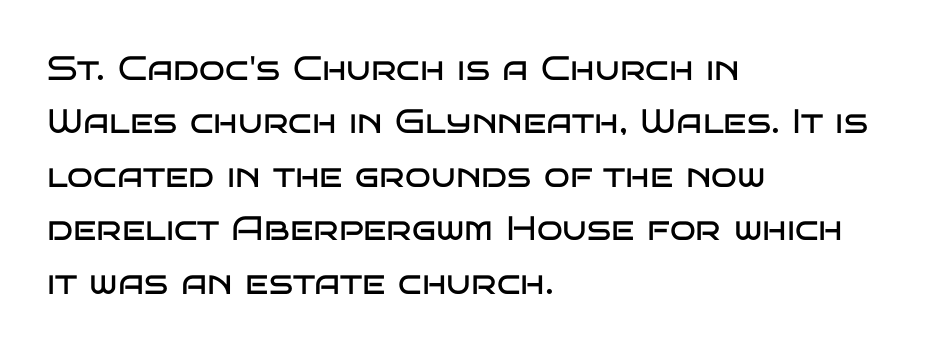
Q: Is the text bold? A: No.
Q: Is the text italic (slanted)? A: No, it is upright.
Q: Is the typeface a serif or a sans-serif typeface? A: Sans-serif.
Q: Is the text underlined? A: No.
Q: How is the paragraph aligned? A: Left-aligned.
Q: Is the spacing between letters normal or unusually wide? A: Normal.
Q: Is the spacing between lines tight, normal or loose? A: Normal.
Q: Width (condensed, normal, or wide)? A: Wide.
Q: Stroke contrast? A: Low.
Q: x-height? A: Large.
Q: Monospaced? A: No.
